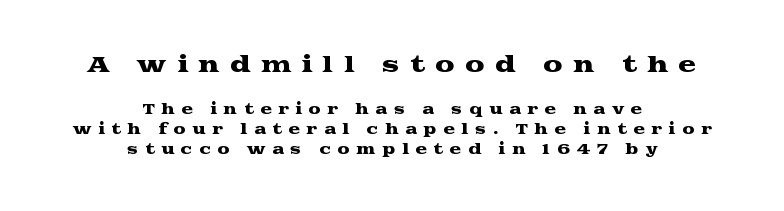
The image shows 22 px text type, upright; set centered, normal line spacing (1.43x), unusually wide letter spacing (+0.46 em), not underlined; the first (top) block is 1.57x larger.
